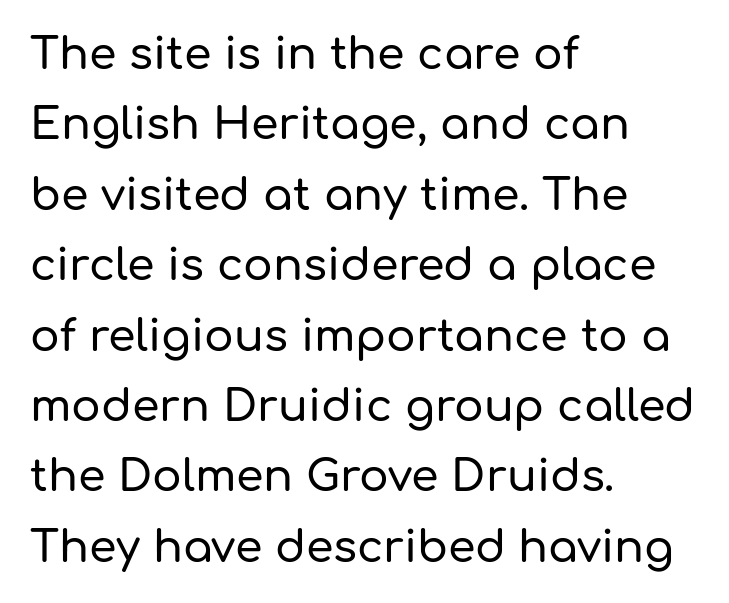
Horizontal bands of white between lines are of average thickness. No extra tracking has been applied to these lines. The text was rendered using a sans face with plain stroke endings. The text block is weighted toward the left margin, trailing off unevenly rightward. Varying glyph widths throughout — classic text-font behaviour. Quick note: not italic, upright.
